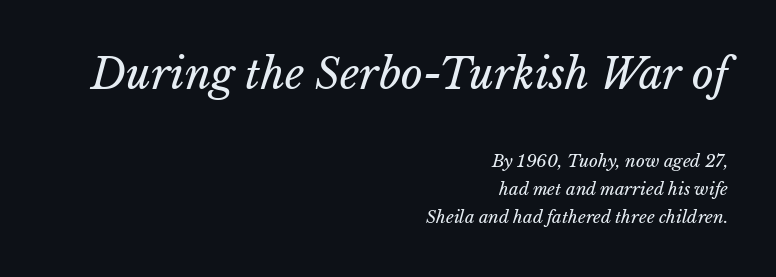
{"bold": "no", "weight": "regular", "width": "normal", "stroke_contrast": "low", "x_height": "medium", "monospaced": "no", "underline": "no", "align": "right", "line_spacing": "normal", "line_spacing_ratio": 1.64, "letter_spacing": "normal", "letter_spacing_em": 0.0, "larger_block": "first", "size_ratio": 2.47, "glyph_px": 42}
